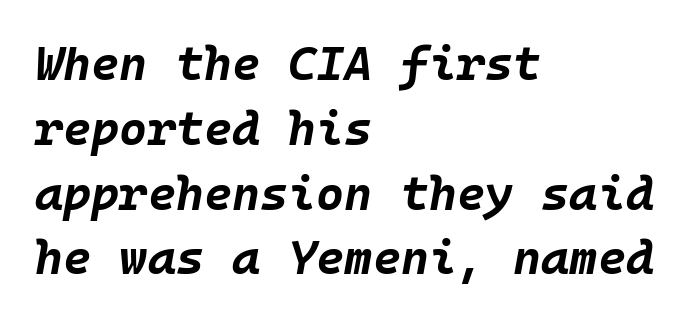
{"italic": "yes", "lean": "right", "slant_degrees": 10, "bold": "yes", "weight": "bold", "width": "normal", "stroke_contrast": "low", "x_height": "large", "monospaced": "yes", "underline": "no", "align": "left", "line_spacing": "normal", "line_spacing_ratio": 1.35, "letter_spacing": "normal", "letter_spacing_em": 0.0, "glyph_px": 48}
